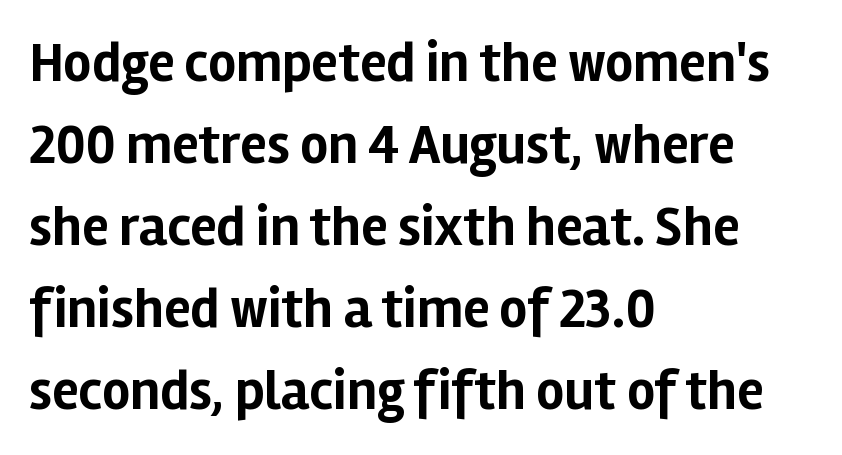
Q: Is the text bold? A: Yes.
Q: Is the text italic (slanted)? A: No, it is upright.
Q: Is the typeface a serif or a sans-serif typeface? A: Sans-serif.
Q: Is the text underlined? A: No.
Q: How is the paragraph aligned? A: Left-aligned.
Q: Is the spacing between letters normal or unusually wide? A: Normal.
Q: Is the spacing between lines tight, normal or loose? A: Normal.
Q: Width (condensed, normal, or wide)? A: Normal.
Q: Stroke contrast? A: Low.
Q: x-height? A: Medium.
Q: Monospaced? A: No.
